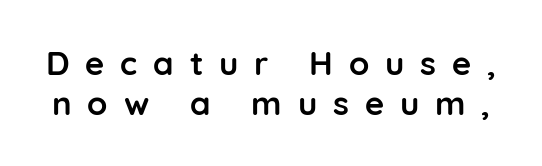
Unlike a traditional serif, this face leaves its strokes unadorned. I'd describe the lettering as bold — thick and assertive. The font's upright variant was chosen for this text. Words appear elongated and porous because spacing is wide. Looks like regular typesetting: each glyph gets only the width it needs. Words float on clear page, feet unadorned.
